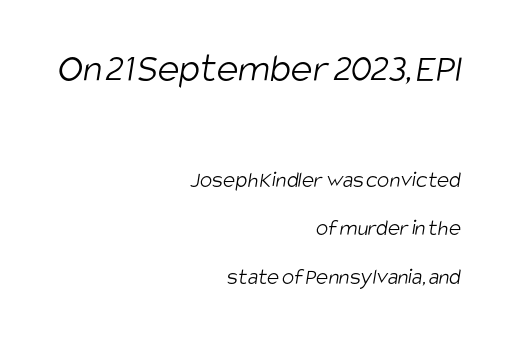
Q: Is the text bold? A: No.
Q: Is the typeface a serif or a sans-serif typeface? A: Sans-serif.
Q: Is the text underlined? A: No.
Q: How is the paragraph aligned? A: Right-aligned.
Q: Is the spacing between letters normal or unusually wide? A: Normal.
Q: Is the spacing between lines tight, normal or loose? A: Loose.
Q: Which block of text is set in a larger size, the first (top) or the second (bottom)? A: The first (top) one.
Q: Width (condensed, normal, or wide)? A: Condensed.
Q: Stroke contrast? A: Low.
Q: x-height? A: Large.
Q: Monospaced? A: No.
